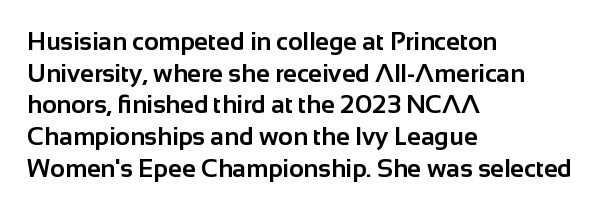
Q: Is the text bold? A: Yes.
Q: Is the text italic (slanted)? A: No, it is upright.
Q: Is the text underlined? A: No.
Q: How is the paragraph aligned? A: Left-aligned.
Q: Is the spacing between letters normal or unusually wide? A: Normal.
Q: Is the spacing between lines tight, normal or loose? A: Normal.
